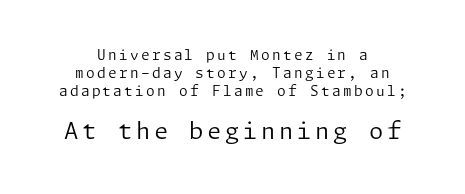
Q: Is the text bold? A: No.
Q: Is the text italic (slanted)? A: No, it is upright.
Q: Is the text underlined? A: No.
Q: How is the paragraph aligned? A: Centered.
Q: Is the spacing between lines tight, normal or loose? A: Normal.
Q: Which block of text is set in a larger size, the first (top) or the second (bottom)? A: The second (bottom) one.
